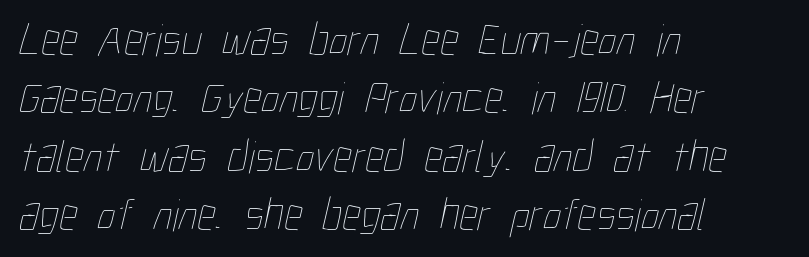
Q: Is the text bold? A: No.
Q: Is the text underlined? A: No.
Q: How is the paragraph aligned? A: Left-aligned.
Q: Is the spacing between letters normal or unusually wide? A: Normal.
Q: Is the spacing between lines tight, normal or loose? A: Normal.
Q: Width (condensed, normal, or wide)? A: Condensed.
Q: Stroke contrast? A: Low.
Q: x-height? A: Medium.
Q: Monospaced? A: No.
